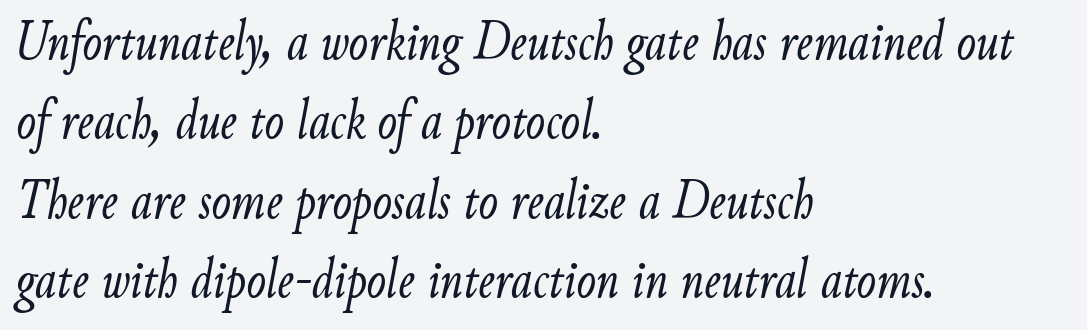
Horizontal alignment here is leftward, the default for most running prose. Summary of vertical rhythm: regular, with standard interline spacing. The foot of each line stays bare and open. Here the glyphs are tracked normally, forming tight word shapes. The cut favours lightness, reaching ordinary text weight at its darkest.
